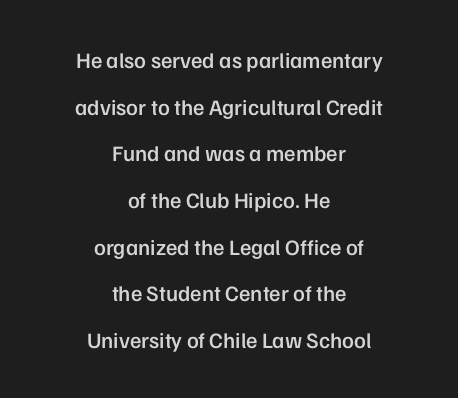
Q: Is the text bold? A: Semi-bold.
Q: Is the text italic (slanted)? A: No, it is upright.
Q: Is the text underlined? A: No.
Q: How is the paragraph aligned? A: Centered.
Q: Is the spacing between letters normal or unusually wide? A: Normal.
Q: Is the spacing between lines tight, normal or loose? A: Loose.
